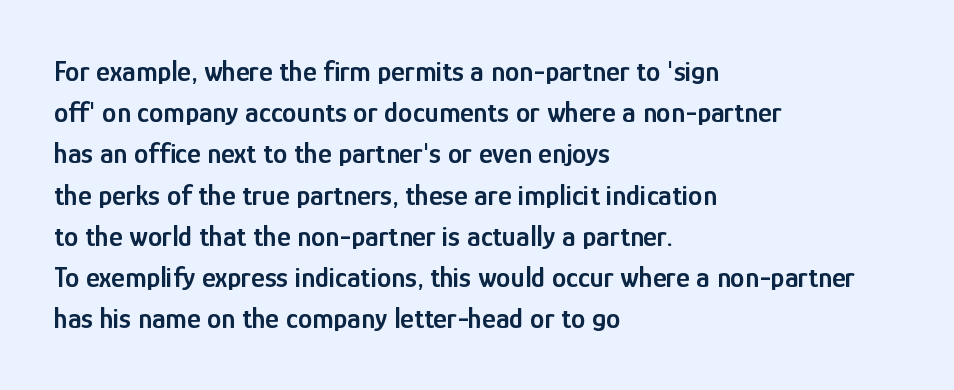
{"serif": "no", "italic": "no", "bold": "semi", "weight": "semibold", "width": "condensed", "stroke_contrast": "low", "x_height": "medium", "monospaced": "no", "underline": "no", "align": "left", "line_spacing": "normal", "line_spacing_ratio": 1.42, "letter_spacing": "normal", "letter_spacing_em": 0.0, "glyph_px": 29}
